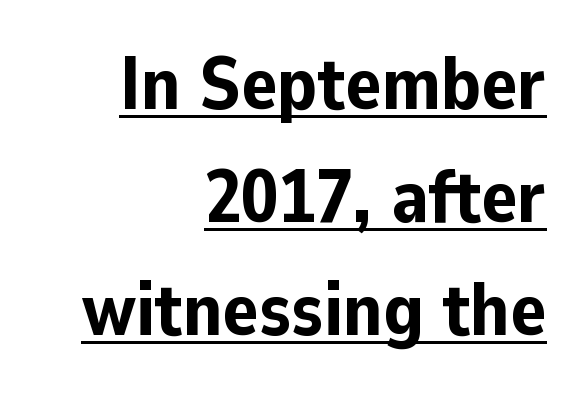
Each line of the rendering has a horizontal stroke beneath the glyphs. You can tell it's not italic because the verticals are truly vertical. Inter-character spacing is left at the font's built-in metrics. Here the designer chose a conventional face with non-uniform glyph widths. Stroke thickness is high; the sample reads as a true bold.
